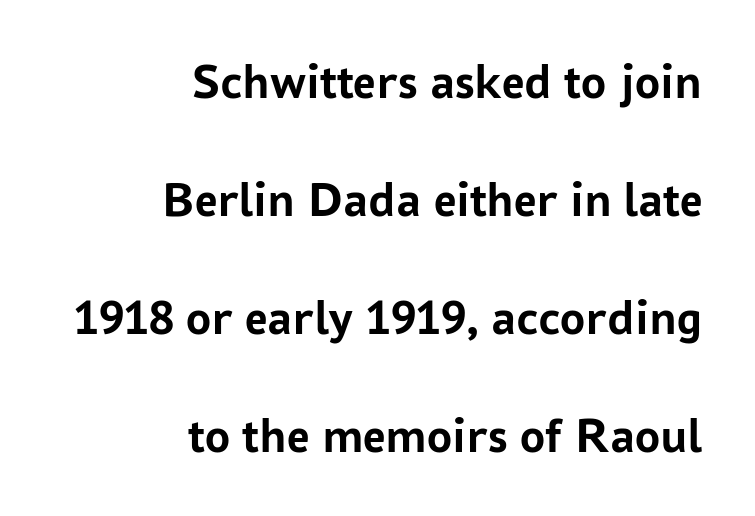
What stands out about the letter spacing? Nothing — it is the standard amount. Words float on clear page, feet unadorned. Designer's note — italics off, roman on. Typesetter's note: full bold, strokes at maximum text heaviness. Rows of type keep a wide berth in the vertical direction. Letterform terminals end flat and unadorned throughout the passage.
